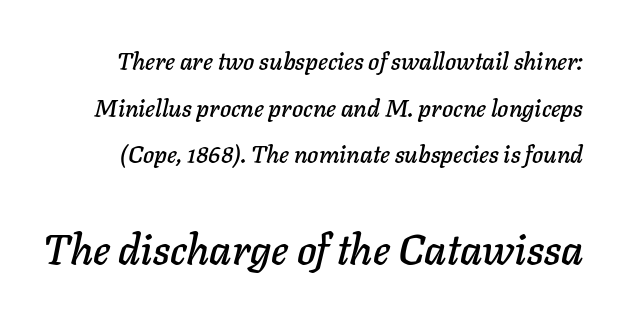
Q: Is the text italic (slanted)? A: Yes, it leans right by about 11 degrees.
Q: Is the text underlined? A: No.
Q: Is the spacing between letters normal or unusually wide? A: Normal.
Q: Is the spacing between lines tight, normal or loose? A: Loose.
Q: Which block of text is set in a larger size, the first (top) or the second (bottom)? A: The second (bottom) one.
Q: Width (condensed, normal, or wide)? A: Normal.
Q: Stroke contrast? A: Low.
Q: x-height? A: Medium.
Q: Monospaced? A: No.
